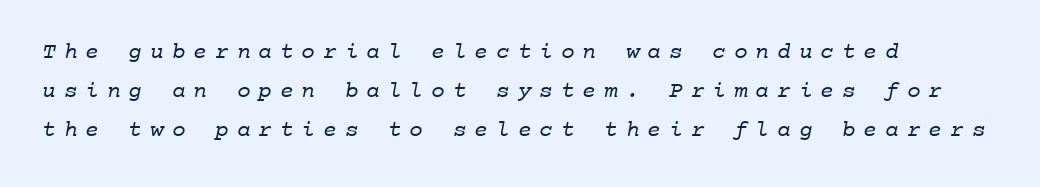
{"bold": "no", "underline": "no", "align": "left", "line_spacing": "normal", "line_spacing_ratio": 1.7, "letter_spacing": "wide", "letter_spacing_em": 0.34, "glyph_px": 23}
